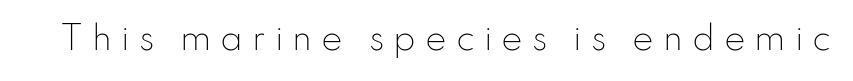
Q: Is the text bold? A: No.
Q: Is the text italic (slanted)? A: No, it is upright.
Q: Is the typeface a serif or a sans-serif typeface? A: Sans-serif.
Q: Is the text underlined? A: No.
Q: Is the spacing between letters normal or unusually wide? A: Unusually wide.
Q: Width (condensed, normal, or wide)? A: Normal.
Q: Stroke contrast? A: Low.
Q: x-height? A: Small.
Q: Monospaced? A: No.
